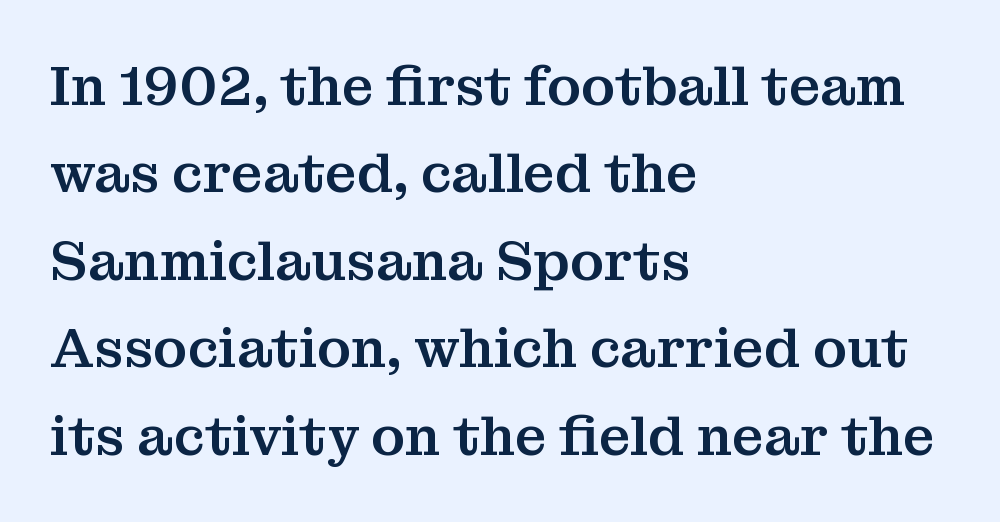
Q: Is the text italic (slanted)? A: No, it is upright.
Q: Is the typeface a serif or a sans-serif typeface? A: Serif.
Q: Is the text underlined? A: No.
Q: How is the paragraph aligned? A: Left-aligned.
Q: Is the spacing between letters normal or unusually wide? A: Normal.
Q: Is the spacing between lines tight, normal or loose? A: Normal.
Q: Width (condensed, normal, or wide)? A: Normal.
Q: Stroke contrast? A: Medium.
Q: x-height? A: Medium.
Q: Monospaced? A: No.
